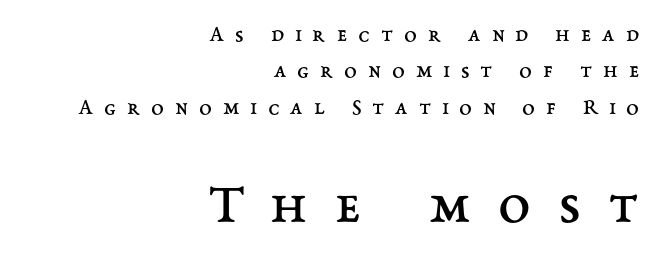
Each letter keeps its own natural width here, so spacing adapts to shape. Size contrast runs from small at the top to large at the bottom. The axis of the letterforms is exactly vertical. The setting favours the right margin, as signatures and pull-quotes sometimes do. Reading down the column, the eye jumps a familiar distance to each next line.
